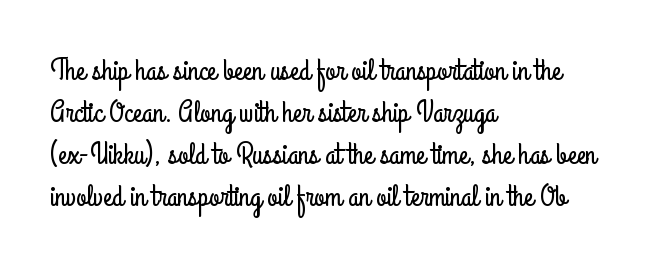
This rendering uses left alignment, leaving the right contour irregular. These lines sit exactly where default settings would place them. Glyph-to-glyph distance matches everyday printed text. Does the type have serifs? No, each stem ends abruptly.
